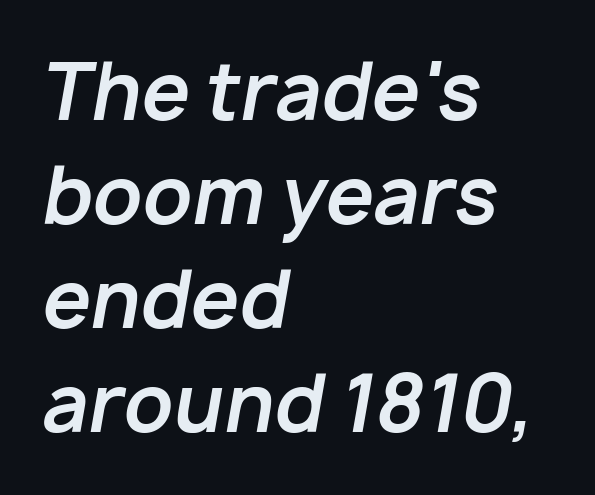
{"italic": "yes", "lean": "right", "slant_degrees": 10, "bold": "yes", "weight": "bold", "width": "normal", "stroke_contrast": "low", "x_height": "medium", "monospaced": "no", "underline": "no", "align": "left", "line_spacing": "normal", "line_spacing_ratio": 1.35, "letter_spacing": "normal", "letter_spacing_em": 0.0, "glyph_px": 77}
